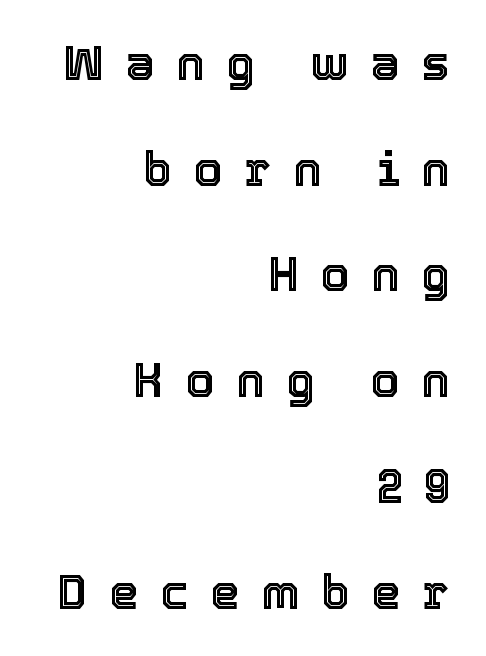
Q: Is the text italic (slanted)? A: No, it is upright.
Q: Is the text underlined? A: No.
Q: How is the paragraph aligned? A: Right-aligned.
Q: Is the spacing between letters normal or unusually wide? A: Unusually wide.
Q: Is the spacing between lines tight, normal or loose? A: Loose.
Q: Width (condensed, normal, or wide)? A: Normal.
Q: x-height? A: Medium.
Q: Monospaced? A: No.
